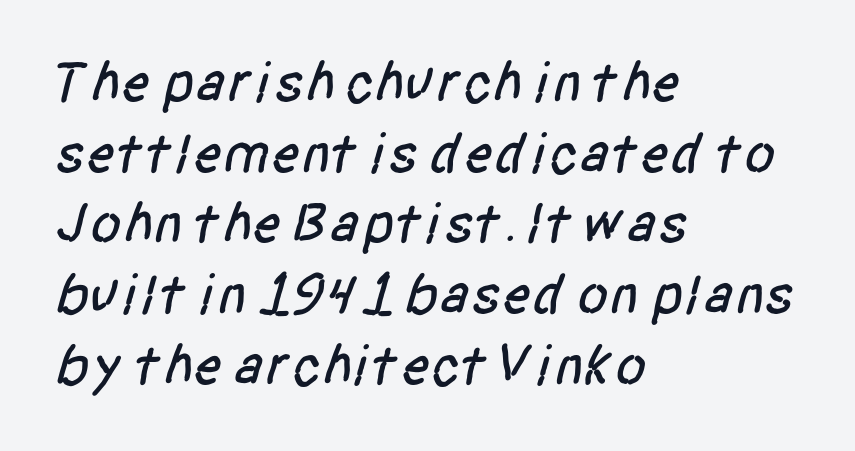
The gaps between neighbouring characters are ordinary and unremarkable. You could not count columns in this text — the font is proportionally spaced. Lines of text with bare space underneath. Line starts are locked; line ends wander. Each letter's strokes conclude bluntly, with no projecting serifs.
